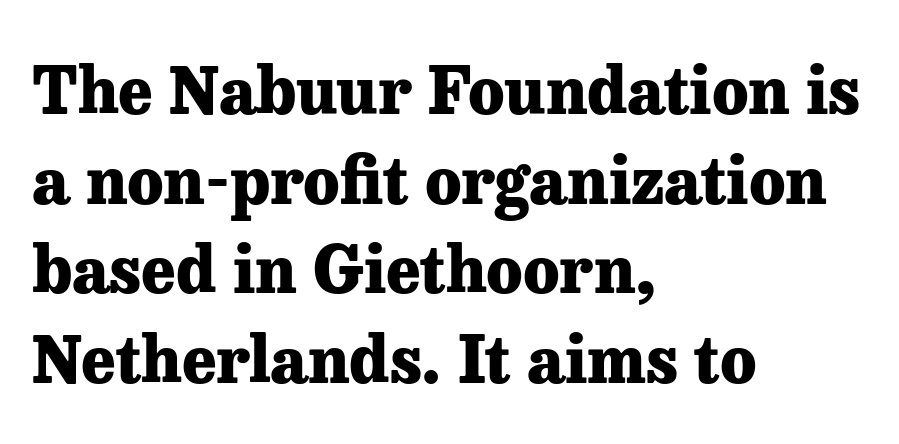
Q: Is the text bold? A: Yes.
Q: Is the text italic (slanted)? A: No, it is upright.
Q: Is the typeface a serif or a sans-serif typeface? A: Serif.
Q: Is the text underlined? A: No.
Q: How is the paragraph aligned? A: Left-aligned.
Q: Is the spacing between letters normal or unusually wide? A: Normal.
Q: Is the spacing between lines tight, normal or loose? A: Normal.
Q: Width (condensed, normal, or wide)? A: Normal.
Q: Stroke contrast? A: Low.
Q: x-height? A: Medium.
Q: Monospaced? A: No.
